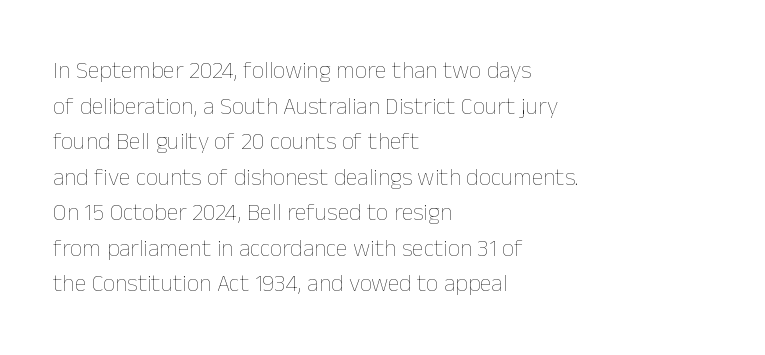
{"italic": "no", "bold": "no", "underline": "no", "align": "left", "line_spacing": "normal", "line_spacing_ratio": 1.48, "letter_spacing": "normal", "letter_spacing_em": 0.0, "glyph_px": 24}
